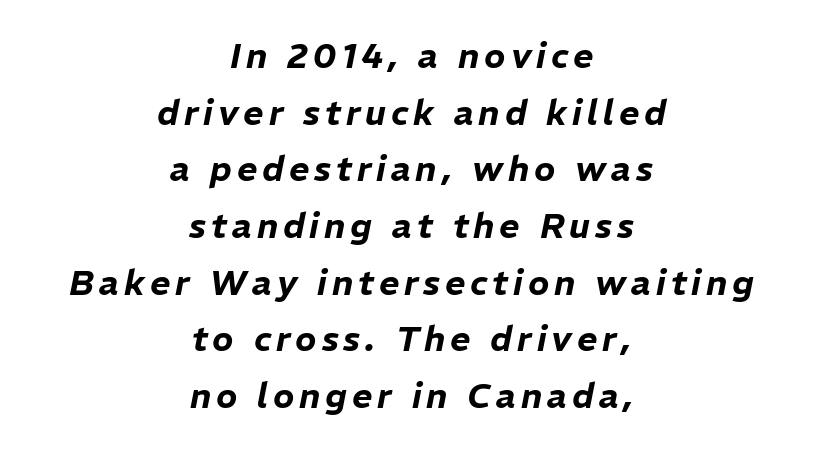
A bare baseline throughout the passage. In terms of posture, this sample is oblique. Notice how descenders clear the ascenders below comfortably — that's standard leading. A centered setting, common on invitations and titles, is used for this passage.
